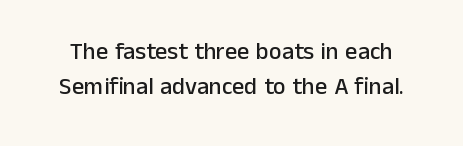
Style check: upright. The string is rendered with underlining switched off. Does extra space separate the letters? No, they use regular spacing. The line-height multiplier appears to be the usual default.
